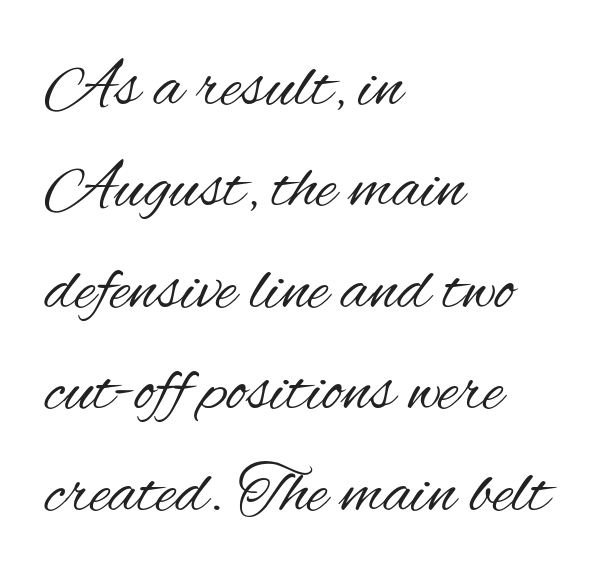
Q: Is the text bold? A: No.
Q: Is the text italic (slanted)? A: Yes.
Q: Is the typeface a serif or a sans-serif typeface? A: Sans-serif.
Q: Is the text underlined? A: No.
Q: How is the paragraph aligned? A: Left-aligned.
Q: Is the spacing between letters normal or unusually wide? A: Normal.
Q: Is the spacing between lines tight, normal or loose? A: Normal.
Q: Width (condensed, normal, or wide)? A: Condensed.
Q: Stroke contrast? A: Medium.
Q: x-height? A: Small.
Q: Monospaced? A: No.
